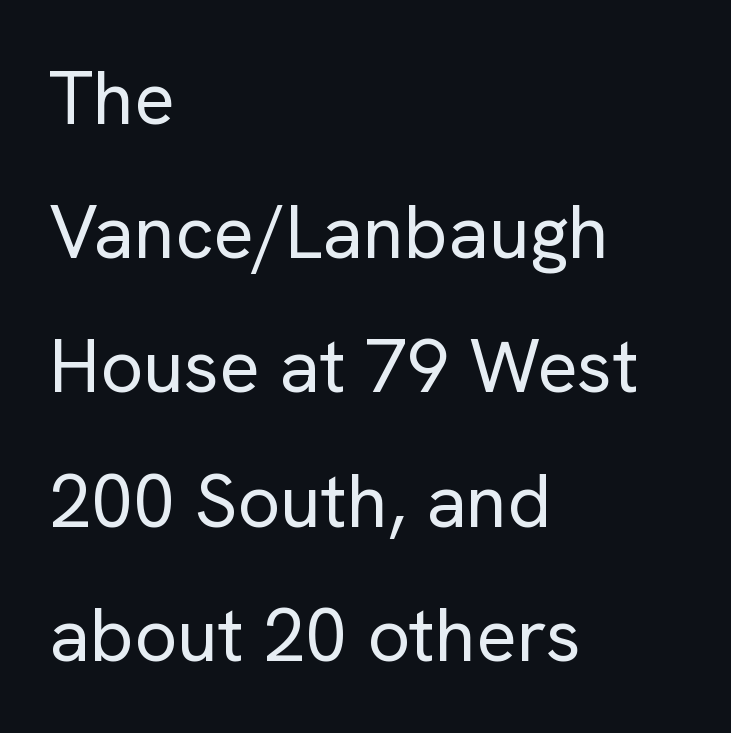
Q: Is the text bold? A: No.
Q: Is the text italic (slanted)? A: No, it is upright.
Q: Is the typeface a serif or a sans-serif typeface? A: Sans-serif.
Q: Is the text underlined? A: No.
Q: How is the paragraph aligned? A: Left-aligned.
Q: Is the spacing between letters normal or unusually wide? A: Normal.
Q: Width (condensed, normal, or wide)? A: Normal.
Q: Stroke contrast? A: Low.
Q: x-height? A: Medium.
Q: Monospaced? A: No.
